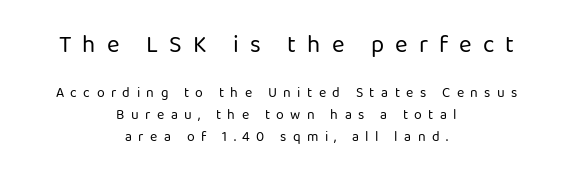
The image shows 24 px text type, upright; set centered, normal line spacing (1.55x), unusually wide letter spacing (+0.46 em), not underlined; the first (top) block is 1.71x larger.
